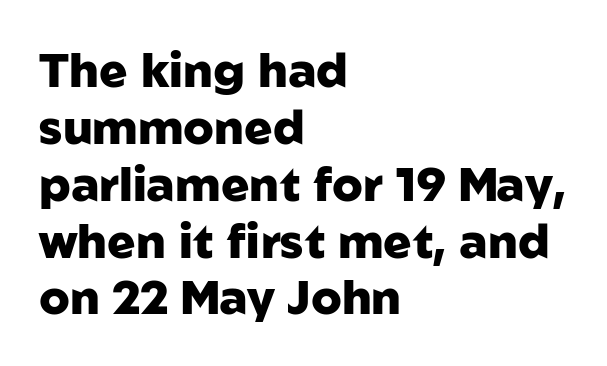
The letters advance in unequal steps, a hallmark of proportional type. This sample uses a sans-serif face. Line beginnings align vertically; line endings do not. Chunky letters — that's bold for sure. Characters follow at the spacing the type designer built in. Has an underline been added? It has not.
